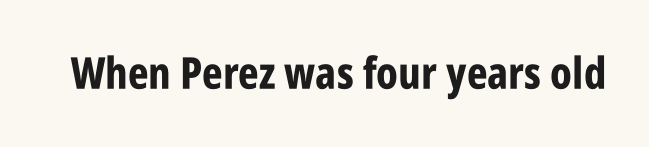
{"serif": "no", "italic": "no", "bold": "yes", "weight": "bold", "width": "condensed", "stroke_contrast": "low", "x_height": "large", "monospaced": "no", "underline": "no", "letter_spacing": "normal", "letter_spacing_em": 0.0, "glyph_px": 44}
